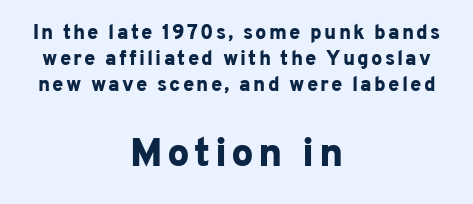
{"serif": "no", "italic": "no", "bold": "yes", "weight": "bold", "width": "normal", "stroke_contrast": "low", "x_height": "medium", "monospaced": "no", "underline": "no", "align": "center", "line_spacing": "normal", "line_spacing_ratio": 1.29, "larger_block": "second", "size_ratio": 2.0, "glyph_px": 40}
